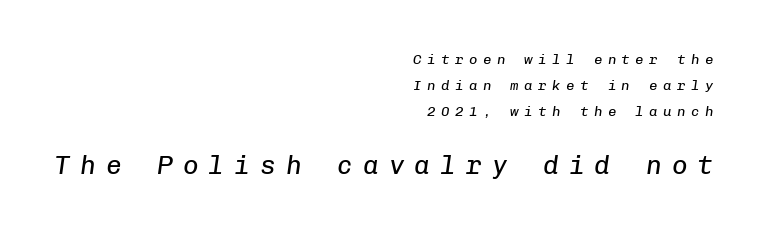
{"italic": "yes", "lean": "right", "slant_degrees": 8, "bold": "no", "underline": "no", "align": "right", "line_spacing_ratio": 1.86, "letter_spacing": "wide", "letter_spacing_em": 0.39, "larger_block": "second", "size_ratio": 1.86, "glyph_px": 26}
